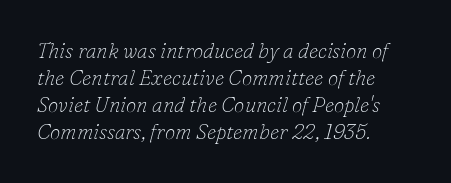
{"italic": "yes", "lean": "right", "slant_degrees": 16, "bold": "no", "underline": "no", "align": "left", "line_spacing": "normal", "line_spacing_ratio": 1.29, "letter_spacing": "normal", "letter_spacing_em": 0.0, "glyph_px": 21}
